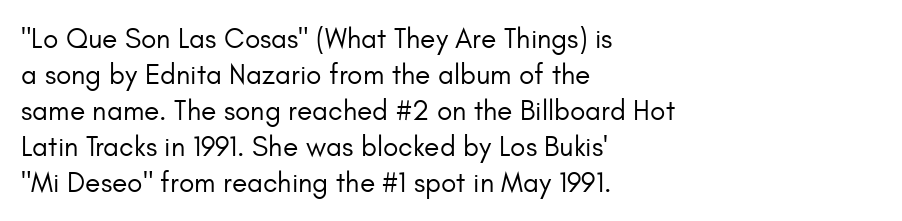
Q: Is the text bold? A: No.
Q: Is the text italic (slanted)? A: No, it is upright.
Q: Is the typeface a serif or a sans-serif typeface? A: Sans-serif.
Q: Is the text underlined? A: No.
Q: How is the paragraph aligned? A: Left-aligned.
Q: Is the spacing between letters normal or unusually wide? A: Normal.
Q: Is the spacing between lines tight, normal or loose? A: Normal.
Q: Width (condensed, normal, or wide)? A: Normal.
Q: Stroke contrast? A: Low.
Q: x-height? A: Small.
Q: Monospaced? A: No.
